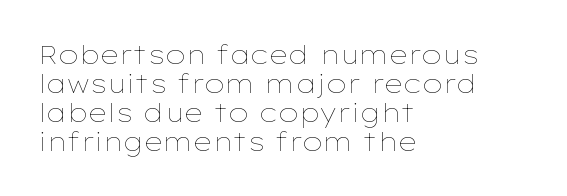
Q: Is the text bold? A: No.
Q: Is the text italic (slanted)? A: No, it is upright.
Q: Is the text underlined? A: No.
Q: How is the paragraph aligned? A: Left-aligned.
Q: Is the spacing between letters normal or unusually wide? A: Normal.
Q: Is the spacing between lines tight, normal or loose? A: Tight.
